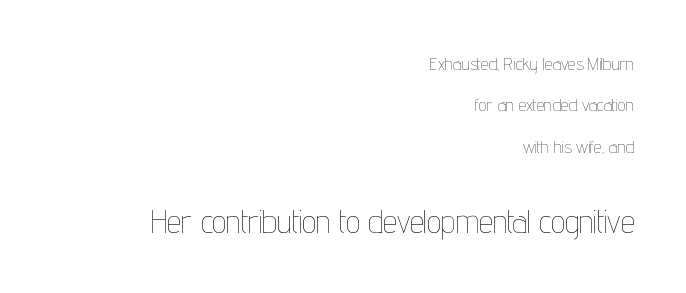
Q: Is the text bold? A: No.
Q: Is the text italic (slanted)? A: No, it is upright.
Q: Is the text underlined? A: No.
Q: How is the paragraph aligned? A: Right-aligned.
Q: Is the spacing between letters normal or unusually wide? A: Normal.
Q: Is the spacing between lines tight, normal or loose? A: Loose.
Q: Which block of text is set in a larger size, the first (top) or the second (bottom)? A: The second (bottom) one.
Q: Width (condensed, normal, or wide)? A: Condensed.
Q: Stroke contrast? A: Low.
Q: x-height? A: Medium.
Q: Monospaced? A: No.
